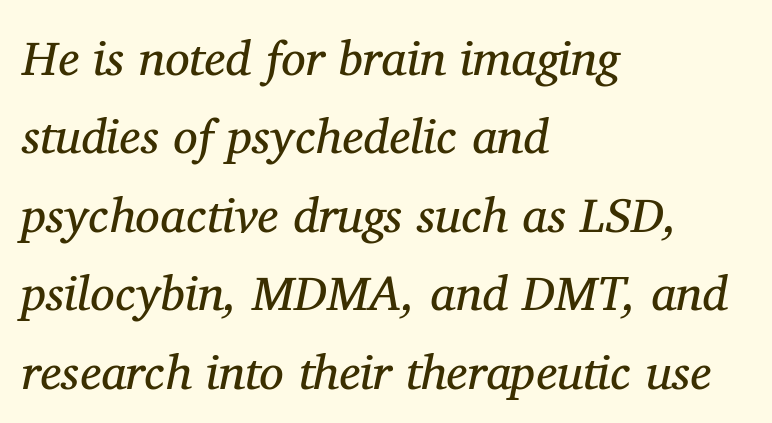
The image shows 49 px regular-weight serif type, italic (leaning right); set left-aligned, normal line spacing (1.6x), normal letter spacing, not underlined; medium stroke contrast and a medium x-height.
